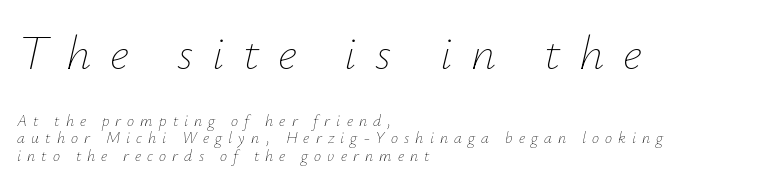
{"italic": "yes", "lean": "right", "slant_degrees": 12, "bold": "no", "weight": "thin", "width": "normal", "stroke_contrast": "low", "x_height": "small", "monospaced": "no", "underline": "no", "align": "left", "line_spacing": "tight", "line_spacing_ratio": 1.08, "letter_spacing": "wide", "letter_spacing_em": 0.38, "larger_block": "first", "size_ratio": 3.06, "glyph_px": 49}
